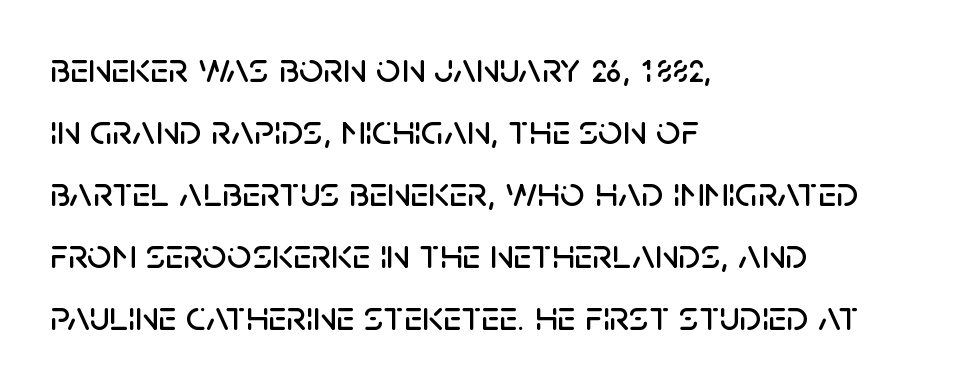
Q: Is the text italic (slanted)? A: No, it is upright.
Q: Is the typeface a serif or a sans-serif typeface? A: Sans-serif.
Q: Is the text underlined? A: No.
Q: How is the paragraph aligned? A: Left-aligned.
Q: Is the spacing between letters normal or unusually wide? A: Normal.
Q: Is the spacing between lines tight, normal or loose? A: Normal.
Q: Width (condensed, normal, or wide)? A: Normal.
Q: Stroke contrast? A: Low.
Q: x-height? A: Large.
Q: Monospaced? A: No.
